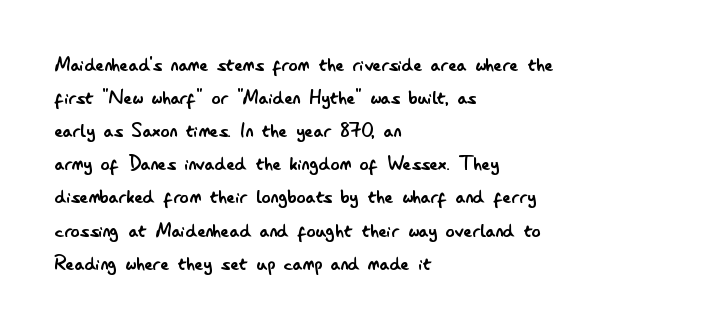
Q: Is the text bold? A: No.
Q: Is the text italic (slanted)? A: No, it is upright.
Q: Is the text underlined? A: No.
Q: How is the paragraph aligned? A: Left-aligned.
Q: Is the spacing between letters normal or unusually wide? A: Normal.
Q: Is the spacing between lines tight, normal or loose? A: Normal.
